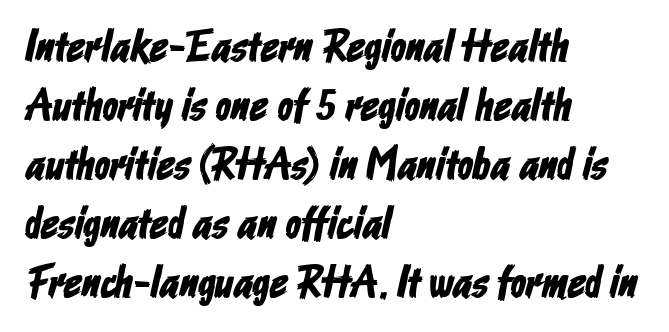
Q: Is the typeface a serif or a sans-serif typeface? A: Sans-serif.
Q: Is the text underlined? A: No.
Q: How is the paragraph aligned? A: Left-aligned.
Q: Is the spacing between letters normal or unusually wide? A: Normal.
Q: Is the spacing between lines tight, normal or loose? A: Normal.
Q: Width (condensed, normal, or wide)? A: Condensed.
Q: Stroke contrast? A: Low.
Q: x-height? A: Medium.
Q: Monospaced? A: No.
